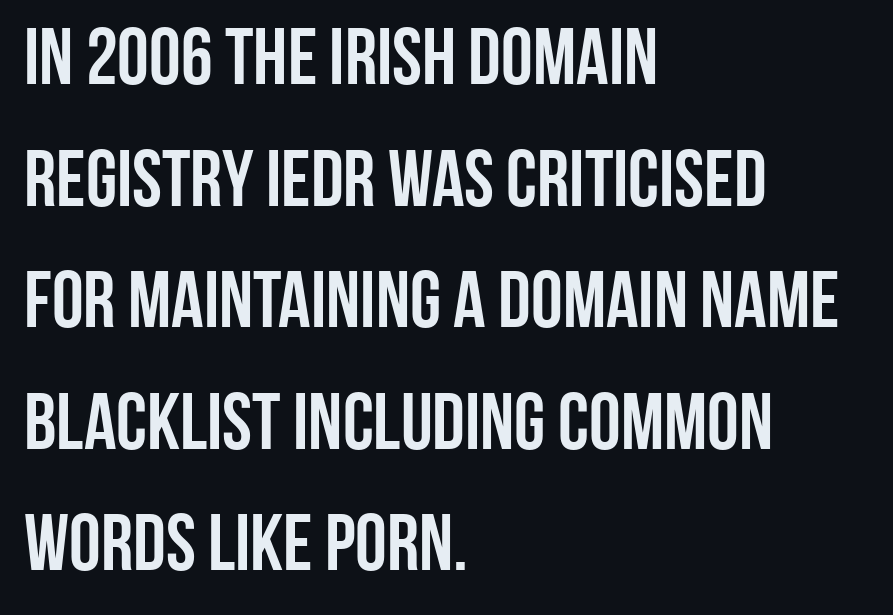
Q: Is the text italic (slanted)? A: No, it is upright.
Q: Is the typeface a serif or a sans-serif typeface? A: Sans-serif.
Q: Is the text underlined? A: No.
Q: How is the paragraph aligned? A: Left-aligned.
Q: Is the spacing between letters normal or unusually wide? A: Normal.
Q: Is the spacing between lines tight, normal or loose? A: Normal.
Q: Width (condensed, normal, or wide)? A: Condensed.
Q: Stroke contrast? A: Low.
Q: x-height? A: Large.
Q: Monospaced? A: No.
